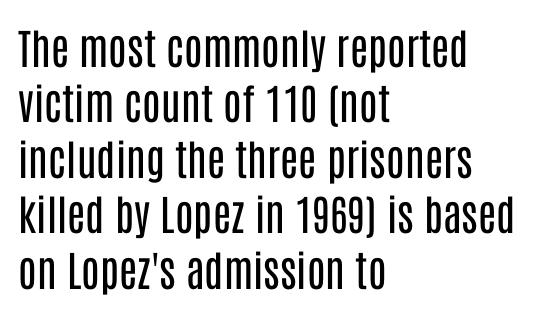
The image shows 42 px regular-weight, condensed sans-serif type, upright; set left-aligned, normal line spacing (1.32x), normal letter spacing, not underlined; low stroke contrast and a large x-height.
